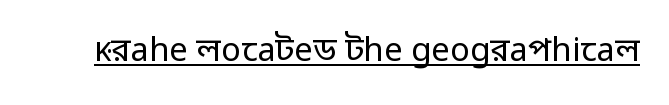
The image shows 33 px regular-weight sans-serif type, upright; set normal letter spacing, underlined; low stroke contrast and a medium x-height.
